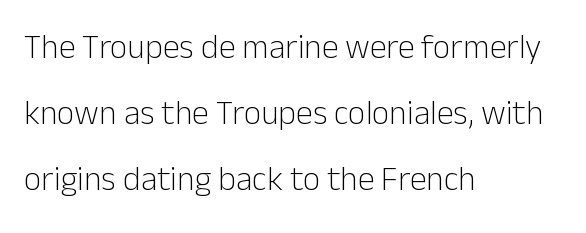
Q: Is the text bold? A: No.
Q: Is the text italic (slanted)? A: No, it is upright.
Q: Is the typeface a serif or a sans-serif typeface? A: Sans-serif.
Q: Is the text underlined? A: No.
Q: How is the paragraph aligned? A: Left-aligned.
Q: Is the spacing between letters normal or unusually wide? A: Normal.
Q: Is the spacing between lines tight, normal or loose? A: Loose.
Q: Width (condensed, normal, or wide)? A: Normal.
Q: Stroke contrast? A: Low.
Q: x-height? A: Medium.
Q: Monospaced? A: No.
